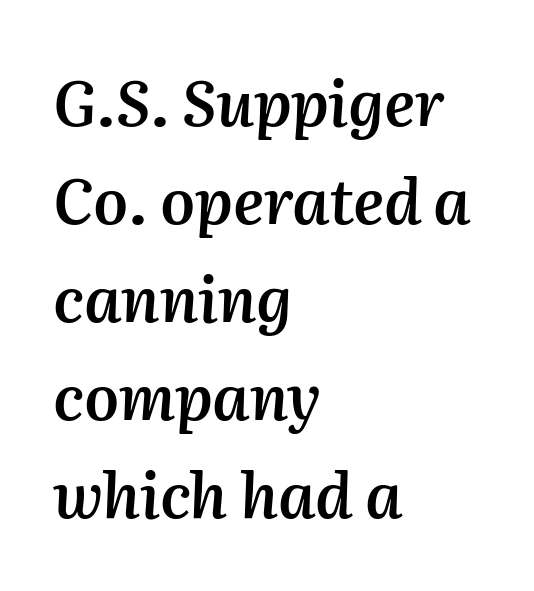
Q: Is the text bold? A: Semi-bold.
Q: Is the text italic (slanted)? A: Yes, it leans right by about 2 degrees.
Q: Is the text underlined? A: No.
Q: How is the paragraph aligned? A: Left-aligned.
Q: Is the spacing between letters normal or unusually wide? A: Normal.
Q: Is the spacing between lines tight, normal or loose? A: Normal.
Q: Width (condensed, normal, or wide)? A: Normal.
Q: Stroke contrast? A: Medium.
Q: x-height? A: Medium.
Q: Monospaced? A: No.
